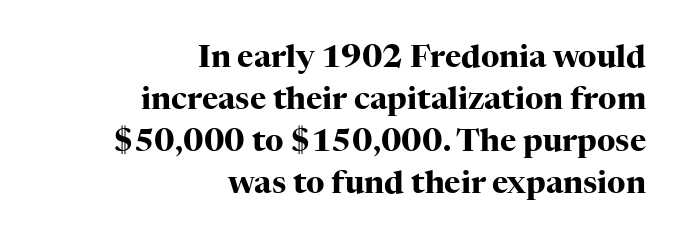
The image shows 31 px heavy serif type, upright; set right-aligned, normal line spacing (1.35x), normal letter spacing, not underlined; high stroke contrast and a medium x-height.
